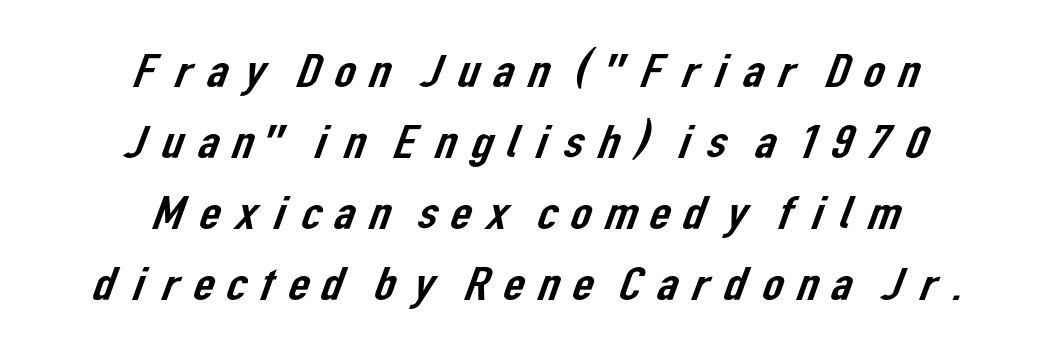
The image shows 47 px sans-serif type; set centered, normal line spacing (1.51x), not underlined; low stroke contrast and a medium x-height.
